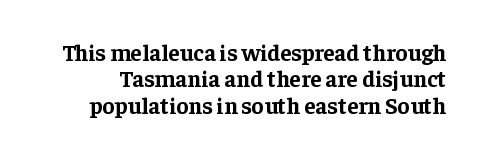
A bare baseline throughout the passage. No italicization has been applied; the sample stays upright. Tracking value appears to be zero — textbook default spacing. How would I describe the line gaps? Narrow and economical. These lines carry a lot of weight — the face is fully bold.
